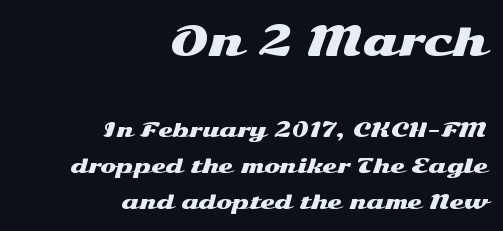
The image shows 38 px wide sans-serif type; set right-aligned, line spacing 1.87x, normal letter spacing, not underlined; the first (top) block is 2.0x larger; medium stroke contrast and a medium x-height.
